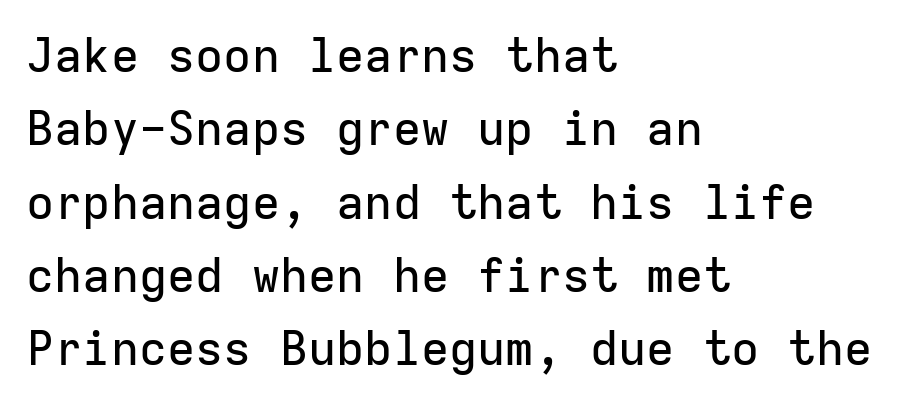
The image shows 47 px sans-serif type, upright, monospaced; set left-aligned, normal line spacing (1.56x), normal letter spacing, not underlined; low stroke contrast and a medium x-height.
